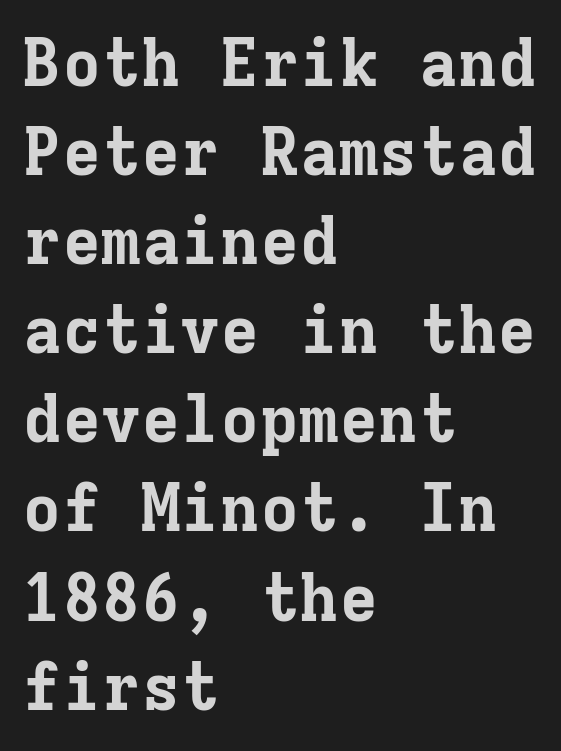
The image shows 66 px bold serif type, upright, monospaced; set left-aligned, normal line spacing (1.35x), normal letter spacing, not underlined; low stroke contrast and a medium x-height.
